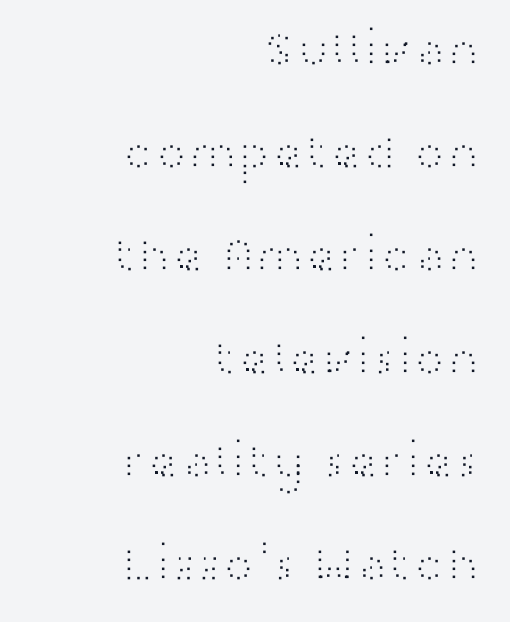
Serif or sans? Sans — the stroke terminals are bare. Just letters on the line, the space beneath them empty. A light-to-regular cut is what we see here. Unlike italic type, these characters show no tilt at all.
